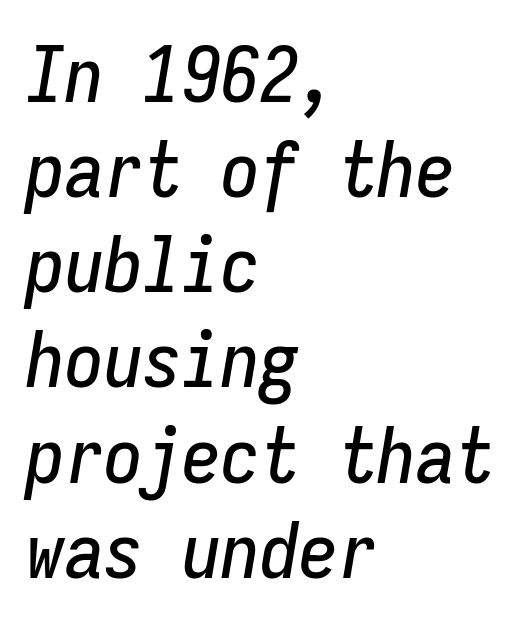
The image shows 78 px condensed type, italic (leaning right), monospaced; set left-aligned, line spacing 1.22x, normal letter spacing, not underlined; low stroke contrast and a medium x-height.
